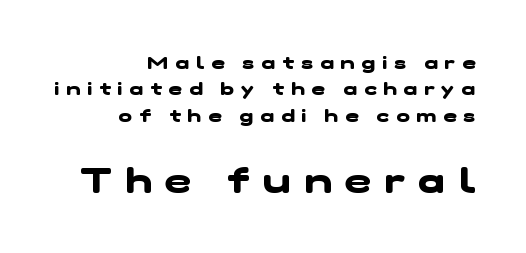
The image shows 35 px heavy, wide sans-serif type; set right-aligned, normal line spacing (1.46x), unusually wide letter spacing (+0.39 em), not underlined; the second (bottom) block is 1.94x larger; low stroke contrast and a medium x-height.
